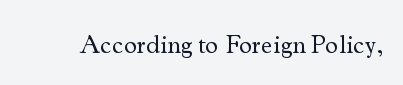
Q: Is the text bold? A: No.
Q: Is the text italic (slanted)? A: No, it is upright.
Q: Is the text underlined? A: No.
Q: Is the spacing between letters normal or unusually wide? A: Normal.
